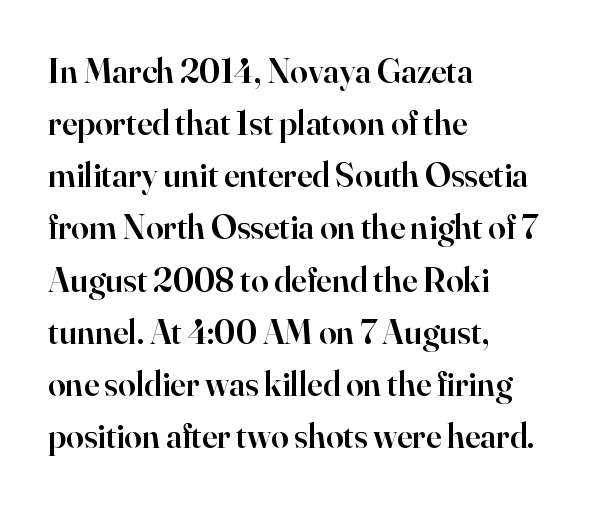
{"serif": "yes", "italic": "no", "bold": "semi", "weight": "semibold", "width": "normal", "stroke_contrast": "high", "x_height": "small", "monospaced": "no", "underline": "no", "align": "left", "line_spacing": "normal", "line_spacing_ratio": 1.49, "letter_spacing": "normal", "letter_spacing_em": 0.0, "glyph_px": 35}
